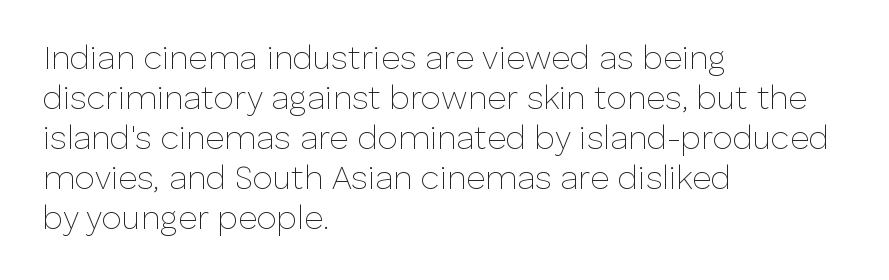
{"serif": "no", "italic": "no", "bold": "no", "weight": "thin", "width": "normal", "stroke_contrast": "low", "x_height": "medium", "monospaced": "no", "underline": "no", "align": "left", "line_spacing_ratio": 1.21, "letter_spacing": "normal", "letter_spacing_em": 0.0, "glyph_px": 33}
